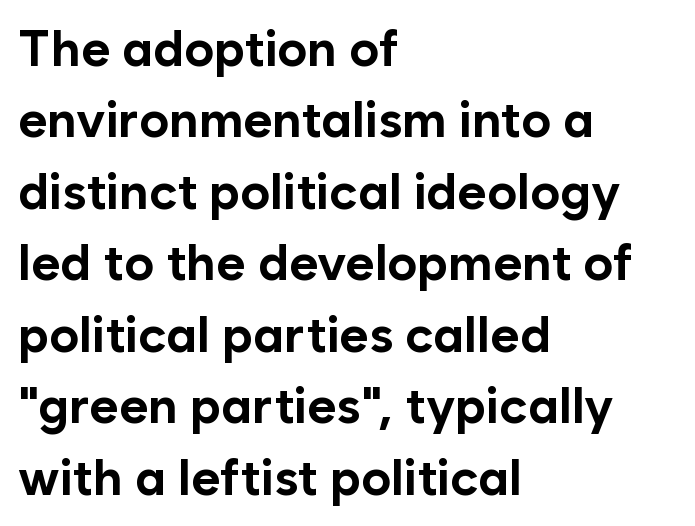
{"serif": "no", "italic": "no", "bold": "yes", "weight": "bold", "width": "normal", "stroke_contrast": "low", "x_height": "medium", "monospaced": "no", "underline": "no", "align": "left", "line_spacing": "normal", "line_spacing_ratio": 1.43, "letter_spacing": "normal", "letter_spacing_em": 0.0, "glyph_px": 50}
